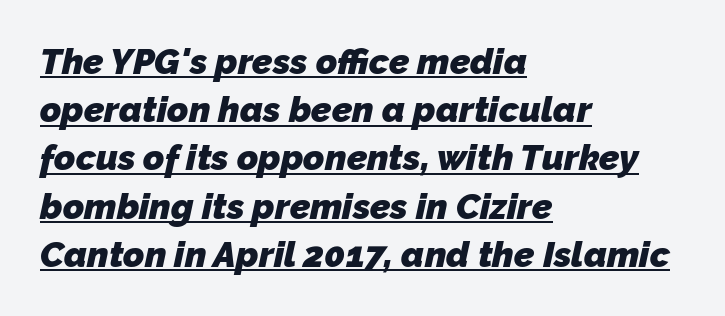
{"serif": "no", "bold": "yes", "weight": "heavy", "width": "normal", "stroke_contrast": "low", "x_height": "medium", "monospaced": "no", "underline": "yes", "align": "left", "line_spacing": "normal", "line_spacing_ratio": 1.34, "letter_spacing": "normal", "letter_spacing_em": 0.0, "glyph_px": 36}
